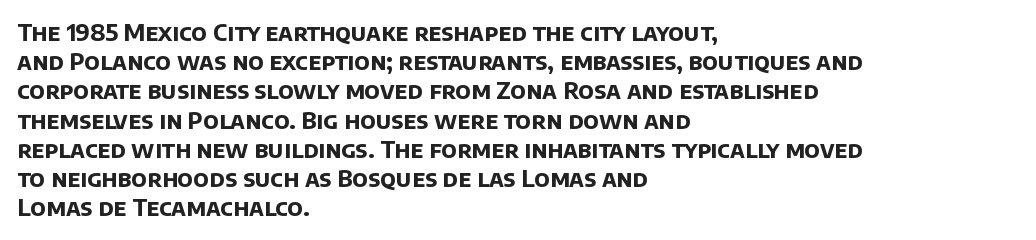
The image shows 23 px bold type; set left-aligned, normal line spacing (1.27x), normal letter spacing, not underlined.
